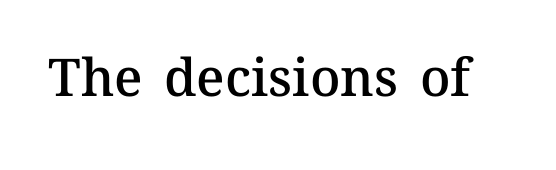
The letters sit at their default tracking, neither squeezed nor spread. Spacing verdict: proportional, widths tailored to each character. Typographic density is moderately raised because the face is semibold. No italicization has been applied; the sample stays upright.
